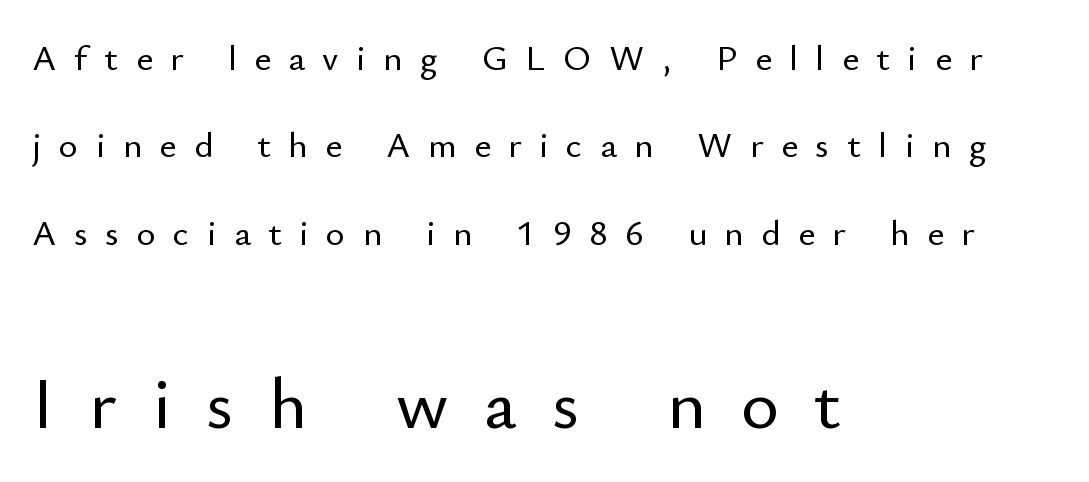
{"serif": "no", "italic": "no", "width": "normal", "stroke_contrast": "low", "x_height": "small", "monospaced": "no", "underline": "no", "align": "left", "line_spacing": "loose", "line_spacing_ratio": 2.43, "letter_spacing": "wide", "letter_spacing_em": 0.49, "larger_block": "second", "size_ratio": 2.0, "glyph_px": 72}
